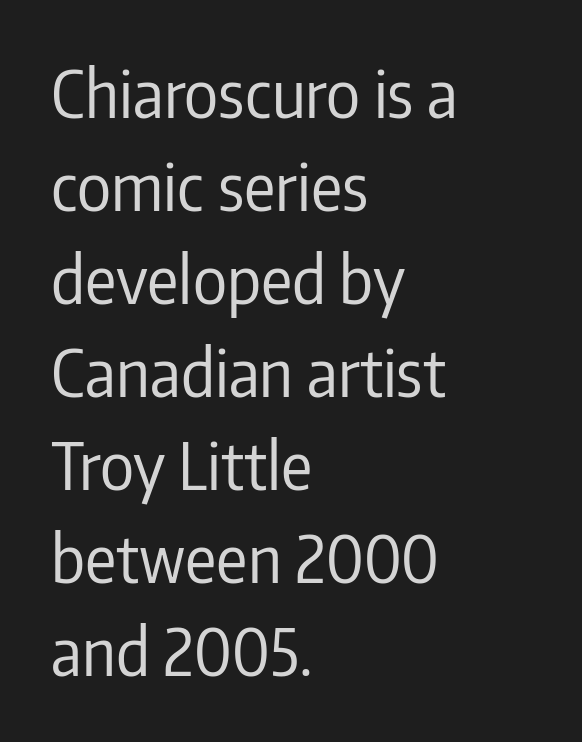
{"serif": "no", "italic": "no", "bold": "no", "weight": "regular", "width": "condensed", "stroke_contrast": "low", "x_height": "medium", "monospaced": "no", "underline": "no", "align": "left", "line_spacing": "normal", "line_spacing_ratio": 1.43, "letter_spacing": "normal", "letter_spacing_em": 0.0, "glyph_px": 65}
